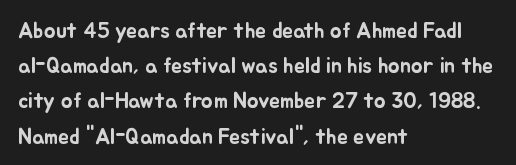
The face used here is rendered with its standard letterfit. A bare baseline throughout the passage. The compositor pushed each line to the left boundary. Regarding leading, the lines here are spaced in the standard way.
